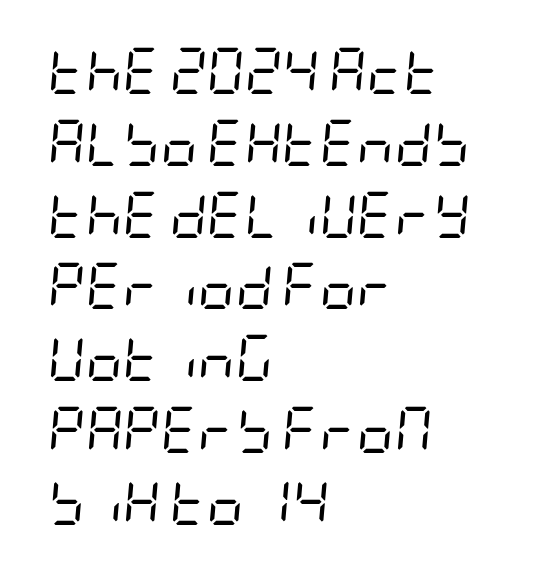
The image shows 46 px regular-weight, condensed type, italic (leaning right); set left-aligned, normal line spacing (1.56x), normal letter spacing, not underlined; low stroke contrast and a large x-height.
